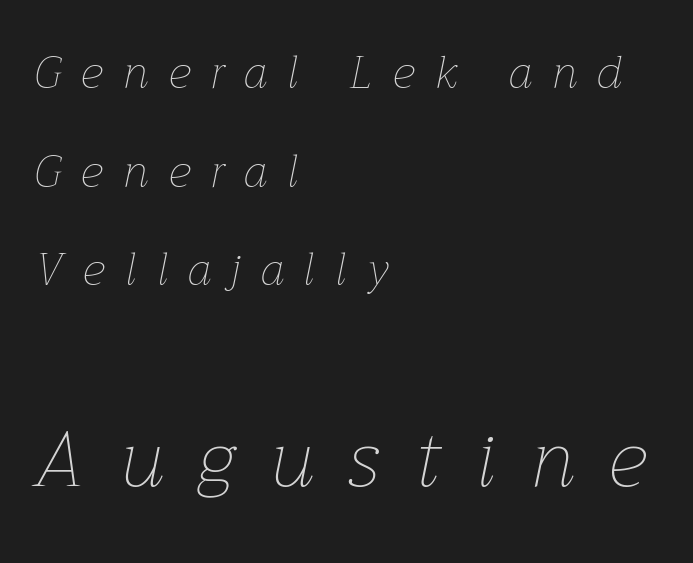
Q: Is the text bold? A: No.
Q: Is the text italic (slanted)? A: Yes, it leans right by about 12 degrees.
Q: Is the text underlined? A: No.
Q: How is the paragraph aligned? A: Left-aligned.
Q: Is the spacing between letters normal or unusually wide? A: Unusually wide.
Q: Is the spacing between lines tight, normal or loose? A: Loose.
Q: Which block of text is set in a larger size, the first (top) or the second (bottom)? A: The second (bottom) one.
Q: Width (condensed, normal, or wide)? A: Normal.
Q: Stroke contrast? A: Low.
Q: x-height? A: Medium.
Q: Monospaced? A: No.
